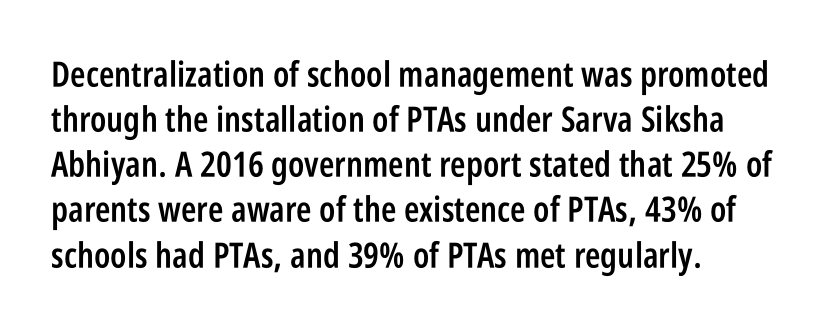
Q: Is the text bold? A: Semi-bold.
Q: Is the text italic (slanted)? A: No, it is upright.
Q: Is the typeface a serif or a sans-serif typeface? A: Sans-serif.
Q: Is the text underlined? A: No.
Q: How is the paragraph aligned? A: Left-aligned.
Q: Is the spacing between letters normal or unusually wide? A: Normal.
Q: Is the spacing between lines tight, normal or loose? A: Normal.
Q: Width (condensed, normal, or wide)? A: Condensed.
Q: Stroke contrast? A: Low.
Q: x-height? A: Large.
Q: Monospaced? A: No.
